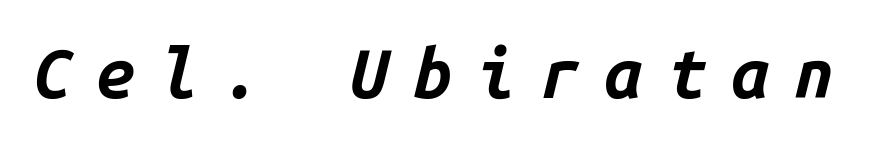
{"italic": "yes", "lean": "right", "slant_degrees": 14, "bold": "yes", "weight": "bold", "width": "normal", "stroke_contrast": "low", "x_height": "medium", "monospaced": "yes", "underline": "no", "letter_spacing": "wide", "letter_spacing_em": 0.36, "glyph_px": 69}
